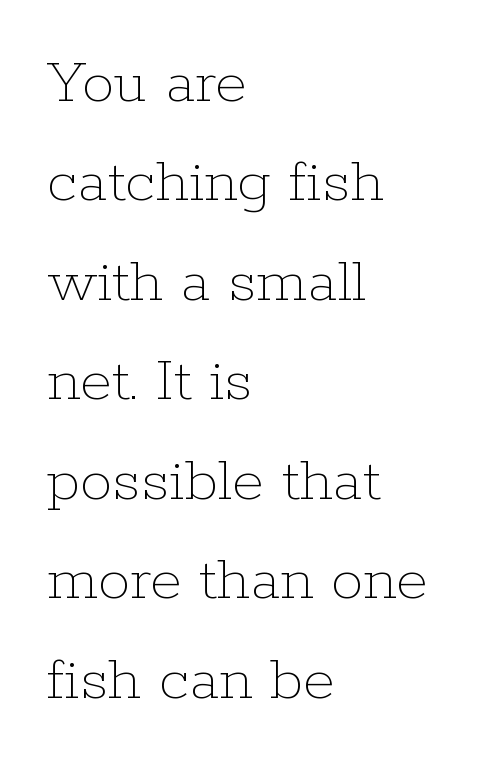
{"italic": "no", "bold": "no", "weight": "thin", "width": "normal", "stroke_contrast": "low", "x_height": "medium", "monospaced": "no", "underline": "no", "align": "left", "line_spacing": "normal", "line_spacing_ratio": 1.53, "letter_spacing": "normal", "letter_spacing_em": 0.0, "glyph_px": 65}
